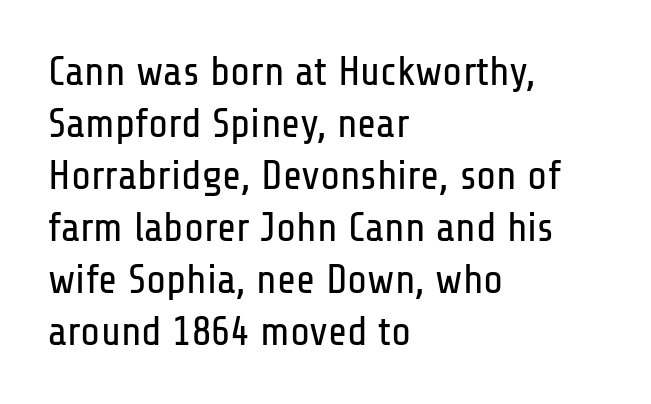
Q: Is the text bold? A: No.
Q: Is the text italic (slanted)? A: No, it is upright.
Q: Is the typeface a serif or a sans-serif typeface? A: Sans-serif.
Q: Is the text underlined? A: No.
Q: How is the paragraph aligned? A: Left-aligned.
Q: Is the spacing between letters normal or unusually wide? A: Normal.
Q: Is the spacing between lines tight, normal or loose? A: Normal.
Q: Width (condensed, normal, or wide)? A: Condensed.
Q: Stroke contrast? A: Low.
Q: x-height? A: Medium.
Q: Monospaced? A: No.
